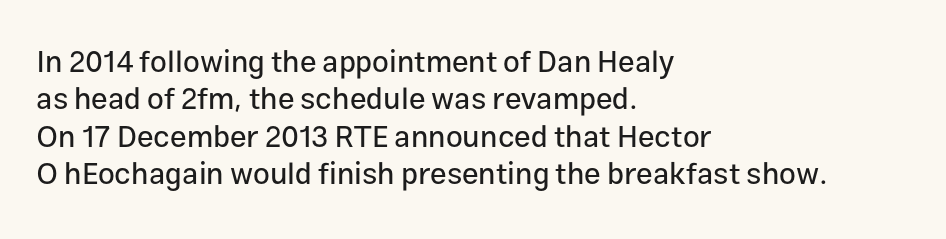
{"serif": "no", "italic": "no", "width": "normal", "stroke_contrast": "low", "x_height": "medium", "monospaced": "no", "underline": "no", "align": "left", "line_spacing": "normal", "line_spacing_ratio": 1.25, "letter_spacing": "normal", "letter_spacing_em": 0.0, "glyph_px": 30}
